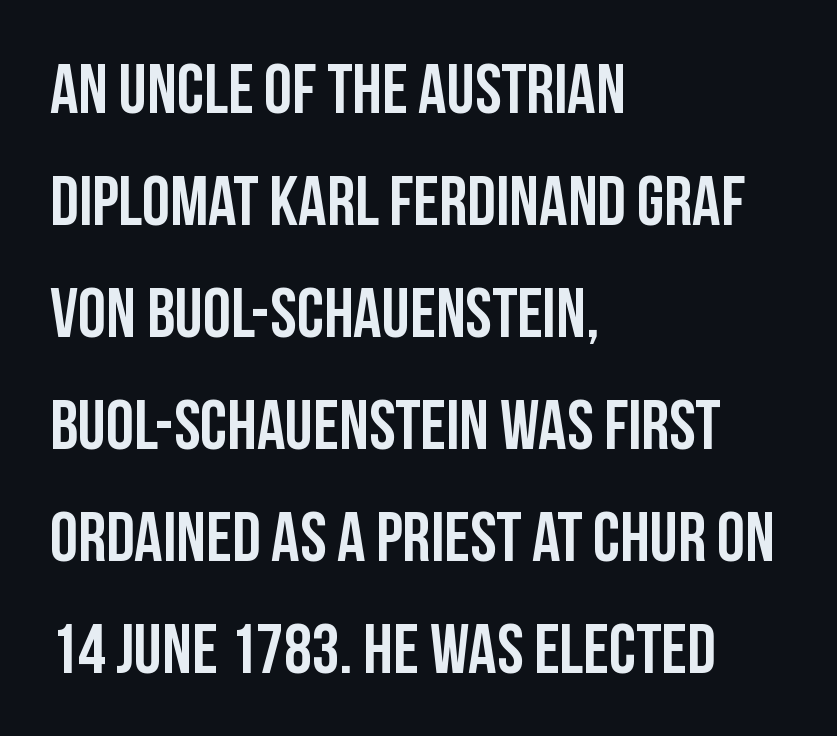
{"serif": "no", "italic": "no", "width": "condensed", "stroke_contrast": "low", "x_height": "large", "monospaced": "no", "underline": "no", "align": "left", "line_spacing": "normal", "line_spacing_ratio": 1.6, "letter_spacing": "normal", "letter_spacing_em": 0.0, "glyph_px": 70}
